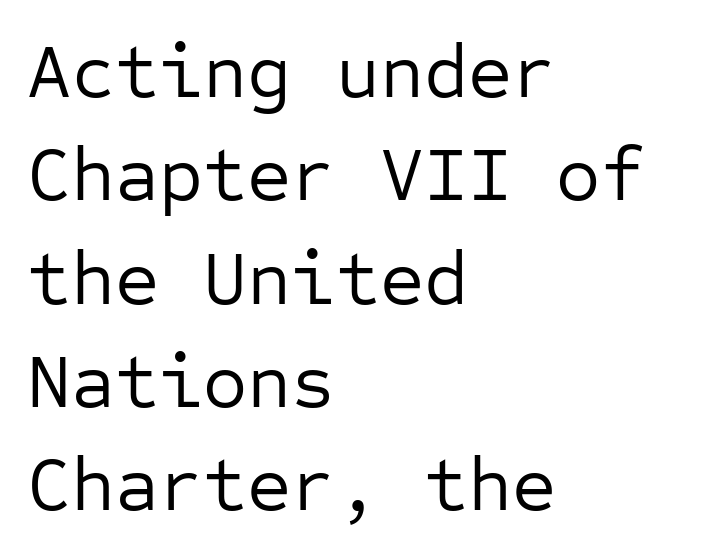
The image shows 76 px regular-weight sans-serif type, upright, monospaced; set left-aligned, normal line spacing (1.36x), normal letter spacing, not underlined; low stroke contrast and a medium x-height.
